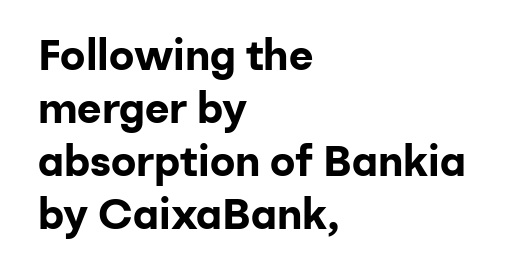
If you measured baseline to baseline, you'd find a middling distance. Do the characters align in a grid? No, the font is proportional. The characters display no serif detailing; their extremities are plain. No italicization has been applied; the sample stays upright.
